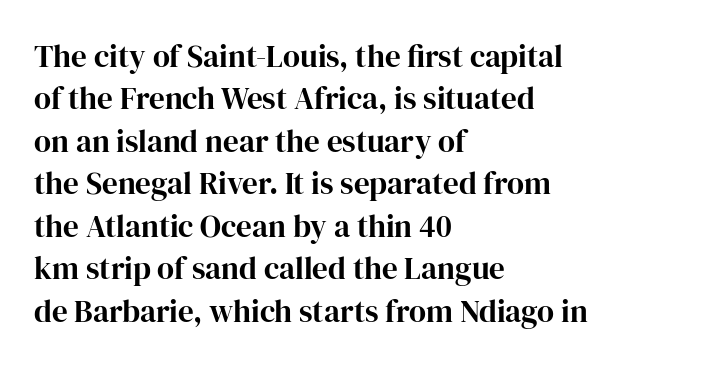
Q: Is the text bold? A: Yes.
Q: Is the text italic (slanted)? A: No, it is upright.
Q: Is the typeface a serif or a sans-serif typeface? A: Serif.
Q: Is the text underlined? A: No.
Q: How is the paragraph aligned? A: Left-aligned.
Q: Is the spacing between letters normal or unusually wide? A: Normal.
Q: Is the spacing between lines tight, normal or loose? A: Normal.
Q: Width (condensed, normal, or wide)? A: Normal.
Q: Stroke contrast? A: High.
Q: x-height? A: Medium.
Q: Monospaced? A: No.
